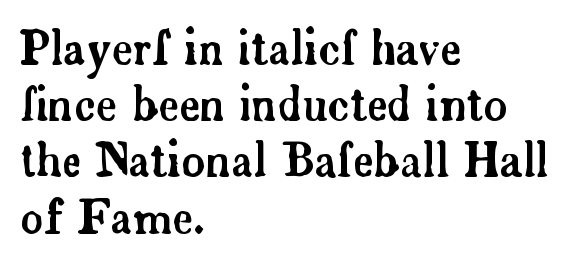
Ascenders rise straight up at ninety degrees. Character widths vary here, with narrow letters taking less room than wide ones. The setting favours the left margin, as ordinary paragraphs usually do. Letters rest on an invisible, unmarked baseline. The passage shown is typeset with a serif family. Default kerning and tracking; the words read as compact shapes.
